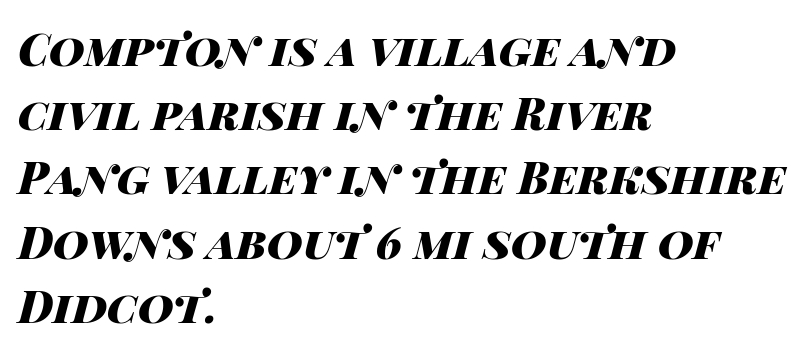
Q: Is the text bold? A: Yes.
Q: Is the text italic (slanted)? A: Yes, it leans right by about 14 degrees.
Q: Is the text underlined? A: No.
Q: How is the paragraph aligned? A: Left-aligned.
Q: Is the spacing between letters normal or unusually wide? A: Normal.
Q: Is the spacing between lines tight, normal or loose? A: Normal.
Q: Width (condensed, normal, or wide)? A: Wide.
Q: Stroke contrast? A: High.
Q: x-height? A: Large.
Q: Monospaced? A: No.
